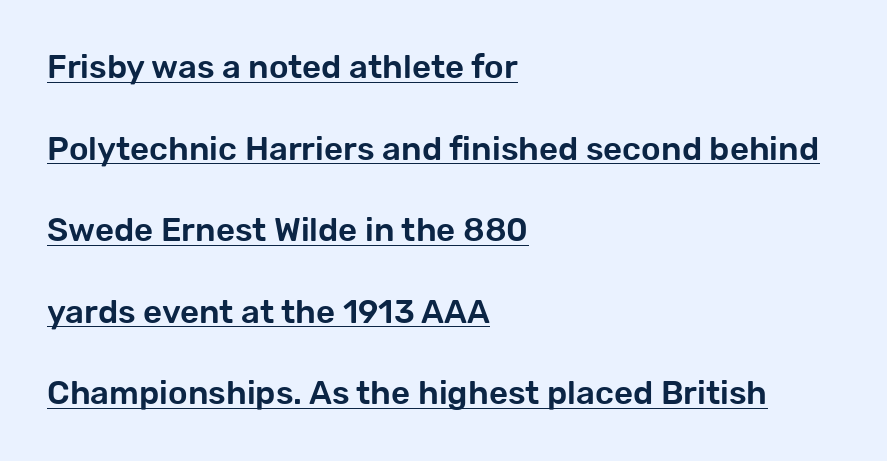
In terms of letterspacing, this is plain default setting. In terms of leading, this rendering errs on the spacious side. Short and long lines alike share a common starting point at left. Does the lettering tilt? It doesn't — this is upright. This is sans-serif lettering, the kind often seen on screens and signage. This sample carries an underscore along the baseline area.
